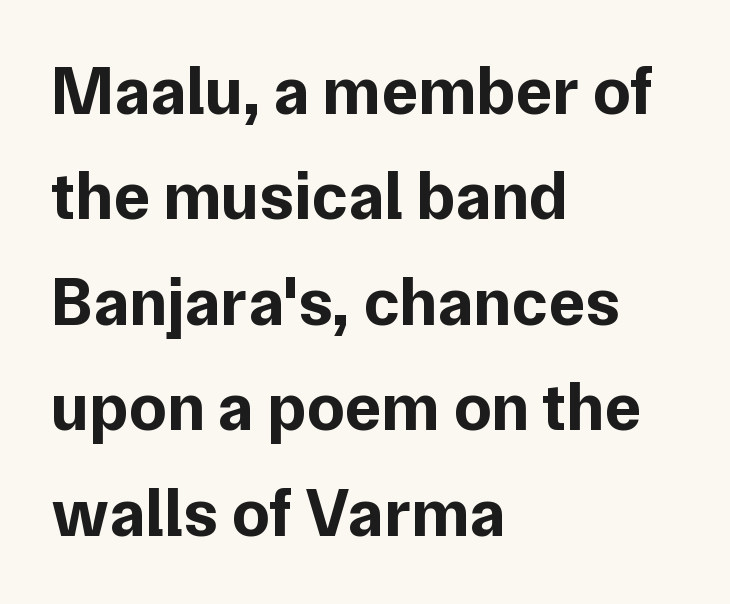
Q: Is the text bold? A: Yes.
Q: Is the text italic (slanted)? A: No, it is upright.
Q: Is the typeface a serif or a sans-serif typeface? A: Sans-serif.
Q: Is the text underlined? A: No.
Q: How is the paragraph aligned? A: Left-aligned.
Q: Is the spacing between letters normal or unusually wide? A: Normal.
Q: Is the spacing between lines tight, normal or loose? A: Normal.
Q: Width (condensed, normal, or wide)? A: Normal.
Q: Stroke contrast? A: Low.
Q: x-height? A: Medium.
Q: Monospaced? A: No.
